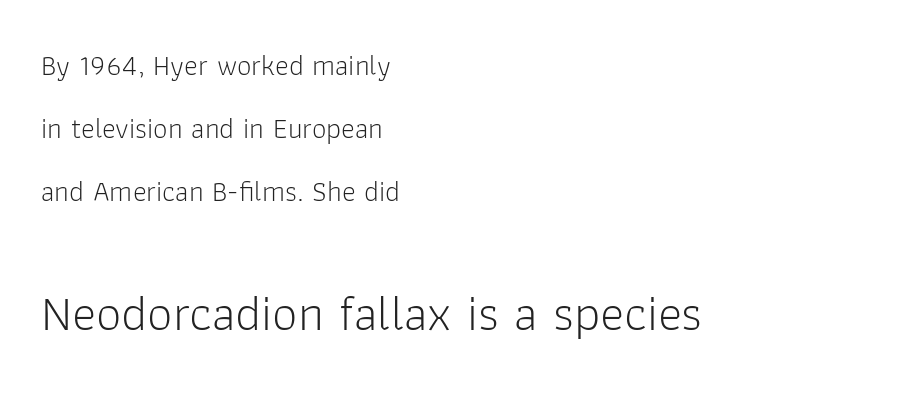
The image shows 51 px light sans-serif type, upright; set left-aligned, loose line spacing (2.17x), normal letter spacing, not underlined; the second (bottom) block is 1.76x larger; low stroke contrast and a medium x-height.
